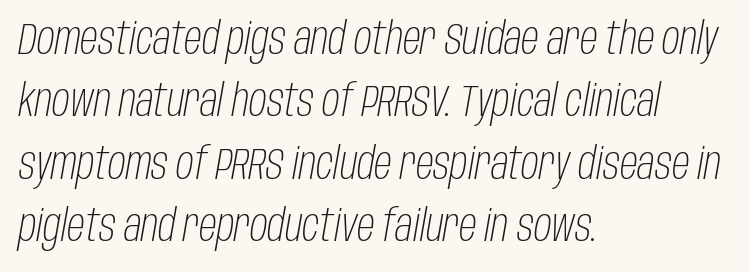
{"italic": "yes", "lean": "right", "slant_degrees": 10, "bold": "no", "weight": "light", "width": "condensed", "stroke_contrast": "low", "x_height": "large", "monospaced": "no", "underline": "no", "align": "left", "line_spacing": "normal", "line_spacing_ratio": 1.42, "letter_spacing": "normal", "letter_spacing_em": 0.0, "glyph_px": 44}
